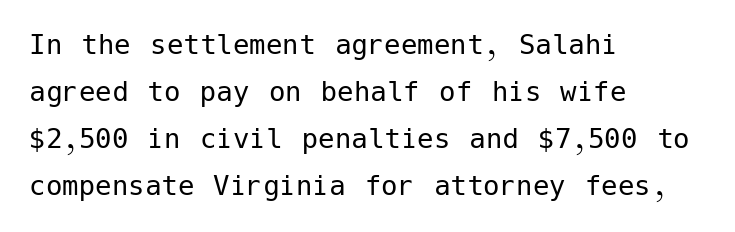
Q: Is the text bold? A: No.
Q: Is the text italic (slanted)? A: No, it is upright.
Q: Is the typeface a serif or a sans-serif typeface? A: Sans-serif.
Q: Is the text underlined? A: No.
Q: How is the paragraph aligned? A: Left-aligned.
Q: Is the spacing between letters normal or unusually wide? A: Normal.
Q: Is the spacing between lines tight, normal or loose? A: Normal.
Q: Width (condensed, normal, or wide)? A: Normal.
Q: Stroke contrast? A: Low.
Q: x-height? A: Medium.
